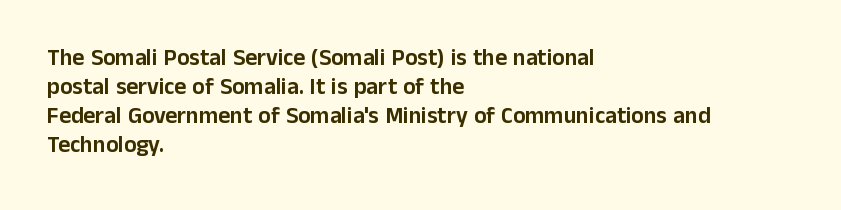
The image shows 23 px text type, upright; set left-aligned, normal line spacing (1.26x), normal letter spacing, not underlined.
